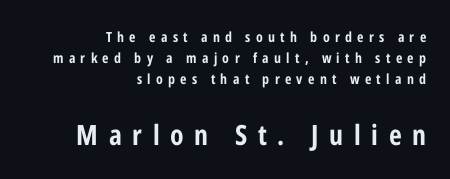
Typographically, this falls in the sans-serif category. This is heavy type, rendered in bold. Leftover space on each line is placed entirely before the opening word. Only glyphs here, with clear space below each row.
